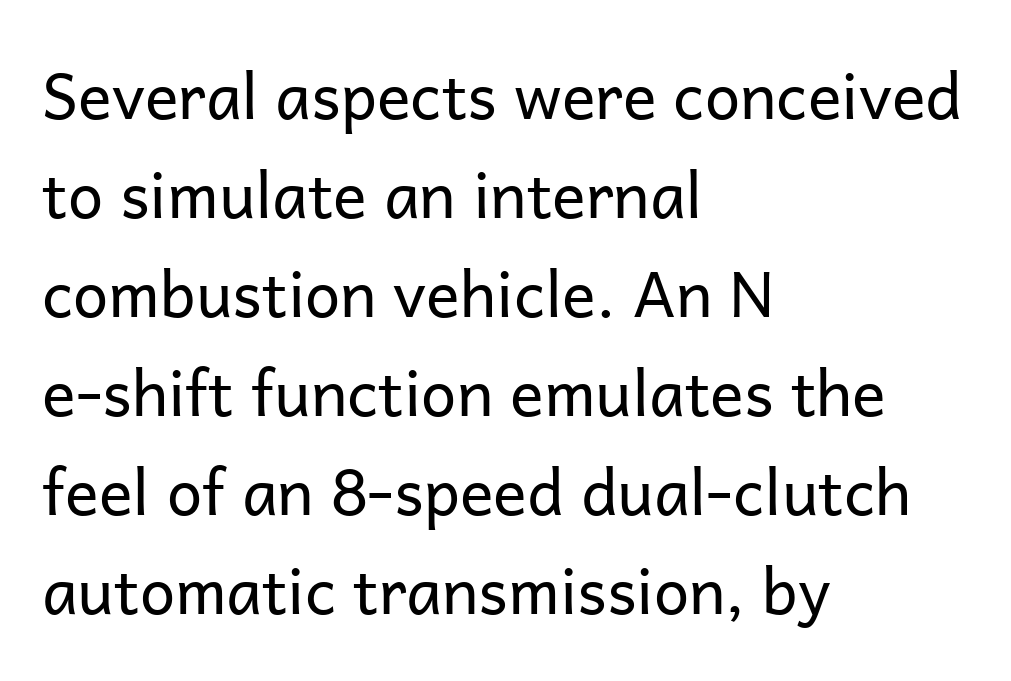
The rendering keeps characters at their native spacing. Horizontally, the lines are justified to the leading edge only. These lines sit exactly where default settings would place them. Do the characters align in a grid? No, the font is proportional. Only glyphs here, with clear space below each row.
